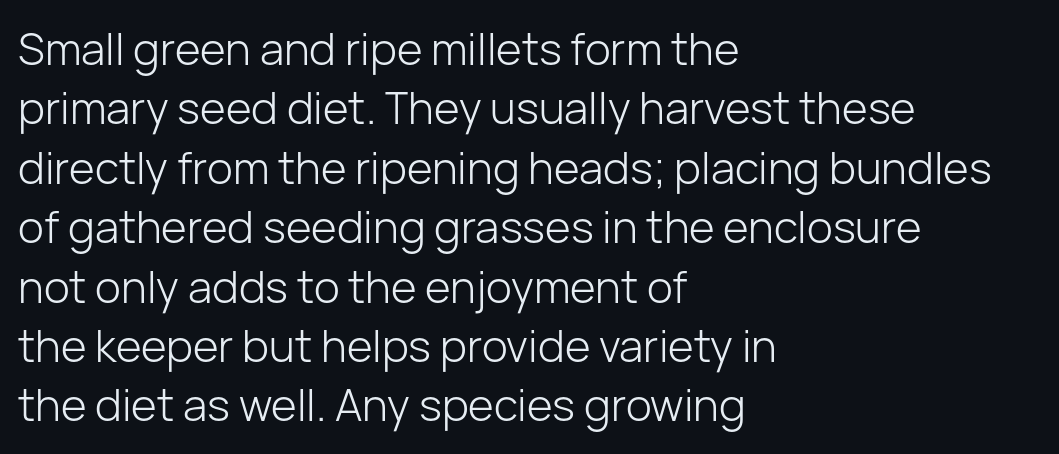
{"serif": "no", "italic": "no", "bold": "no", "weight": "light", "width": "normal", "stroke_contrast": "low", "x_height": "medium", "monospaced": "no", "underline": "no", "align": "left", "line_spacing": "normal", "line_spacing_ratio": 1.35, "letter_spacing": "normal", "letter_spacing_em": 0.0, "glyph_px": 44}
